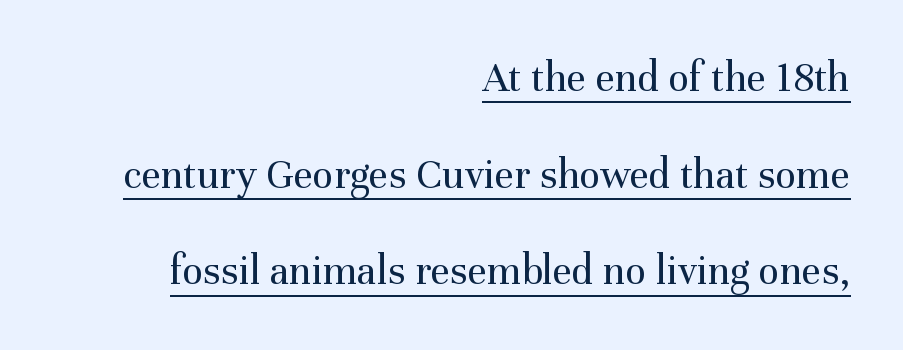
{"serif": "yes", "italic": "no", "bold": "no", "weight": "regular", "width": "normal", "stroke_contrast": "medium", "x_height": "medium", "monospaced": "no", "underline": "yes", "align": "right", "line_spacing": "loose", "line_spacing_ratio": 2.25, "letter_spacing": "normal", "letter_spacing_em": 0.0, "glyph_px": 43}
